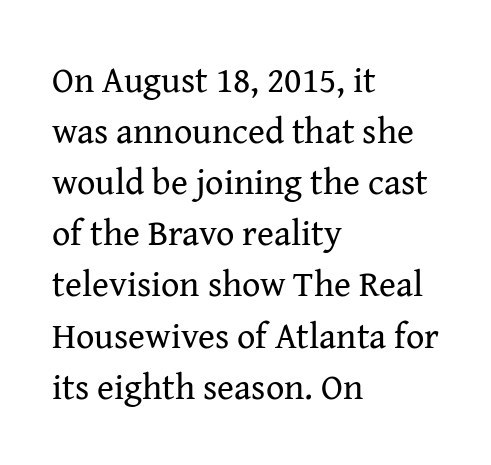
Q: Is the text bold? A: No.
Q: Is the text italic (slanted)? A: No, it is upright.
Q: Is the typeface a serif or a sans-serif typeface? A: Serif.
Q: Is the text underlined? A: No.
Q: How is the paragraph aligned? A: Left-aligned.
Q: Is the spacing between letters normal or unusually wide? A: Normal.
Q: Is the spacing between lines tight, normal or loose? A: Normal.
Q: Width (condensed, normal, or wide)? A: Normal.
Q: Stroke contrast? A: Medium.
Q: x-height? A: Medium.
Q: Monospaced? A: No.
